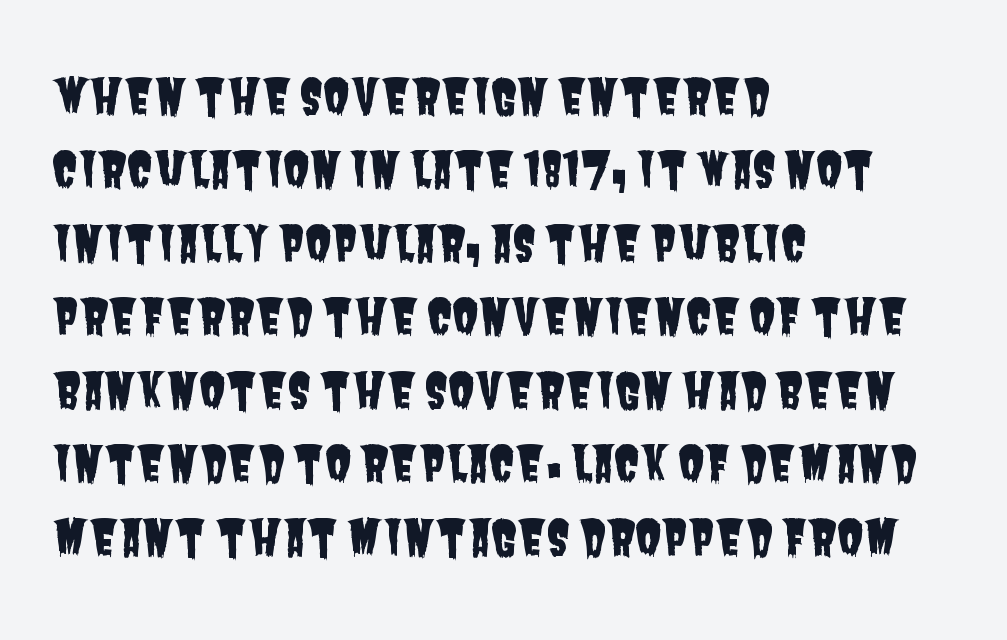
Q: Is the typeface a serif or a sans-serif typeface? A: Sans-serif.
Q: Is the text underlined? A: No.
Q: How is the paragraph aligned? A: Left-aligned.
Q: Is the spacing between letters normal or unusually wide? A: Normal.
Q: Is the spacing between lines tight, normal or loose? A: Normal.
Q: Width (condensed, normal, or wide)? A: Condensed.
Q: Stroke contrast? A: Low.
Q: x-height? A: Large.
Q: Monospaced? A: No.
